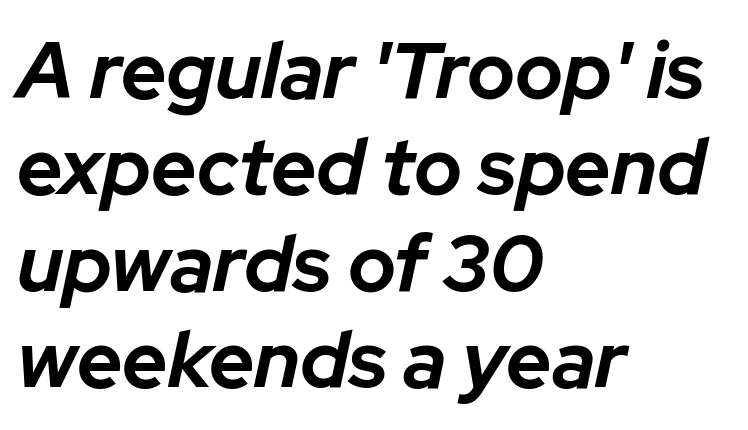
Here the designer chose a conventional face with non-uniform glyph widths. These lines keep a tight, regular rhythm from letter to letter. This is oblique type, the kind used for emphasis or titles. Plain, unruled lines of type.
